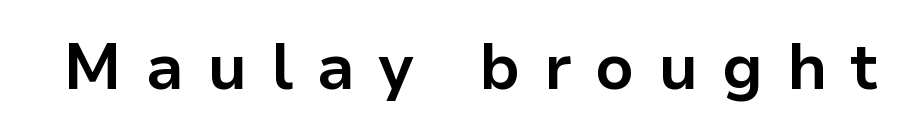
Serifs: no, the terminals of the letterforms are clean. Does extra space separate the letters? Yes, quite a lot of it. No word sits above an underline. Chunky letters — that's bold for sure. Varying glyph widths throughout — classic text-font behaviour.
